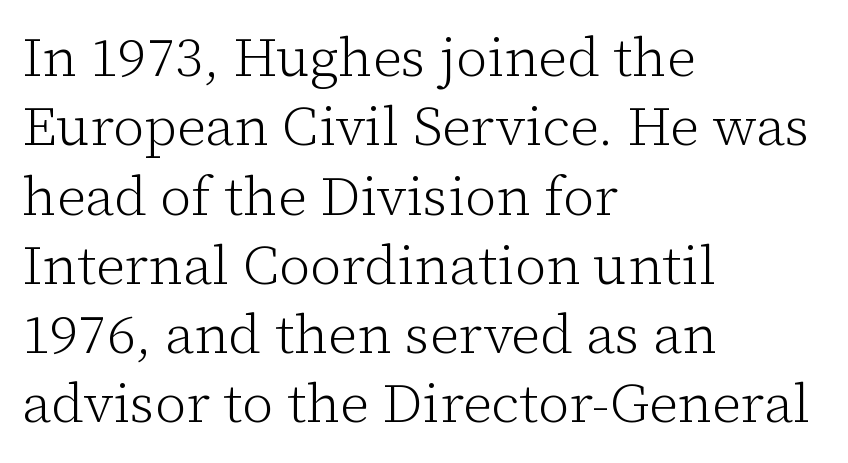
{"serif": "yes", "italic": "no", "bold": "no", "weight": "light", "width": "normal", "stroke_contrast": "low", "x_height": "medium", "monospaced": "no", "underline": "no", "align": "left", "line_spacing": "normal", "line_spacing_ratio": 1.26, "letter_spacing": "normal", "letter_spacing_em": 0.0, "glyph_px": 55}
